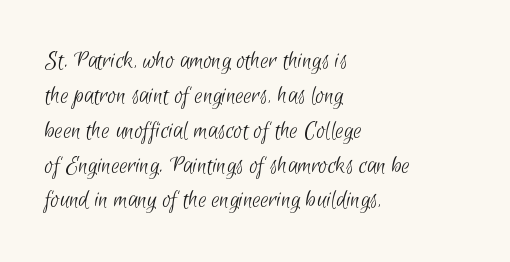
The gap between lines stays unmarked. Words appear dense and cohesive because spacing is normal. Is there much room between lines? A standard amount, neither cramped nor airy. The rag falls on the right side of this text block. Vertical stems look standard width or narrower in stroke.
